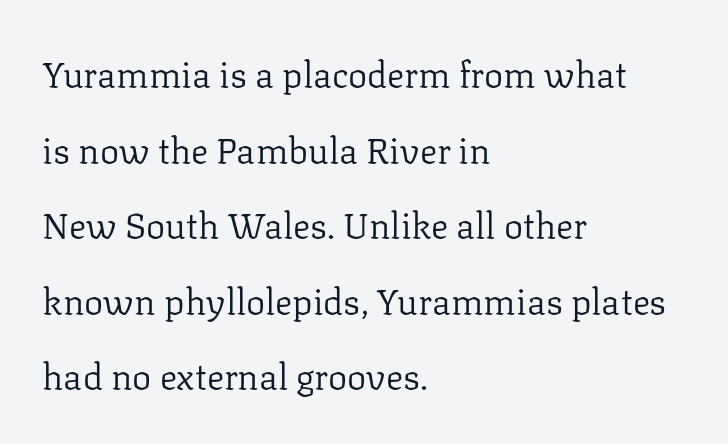
The image shows 36 px regular-weight serif type, upright; set left-aligned, loose line spacing (2.1x), normal letter spacing, not underlined; low stroke contrast and a medium x-height.
